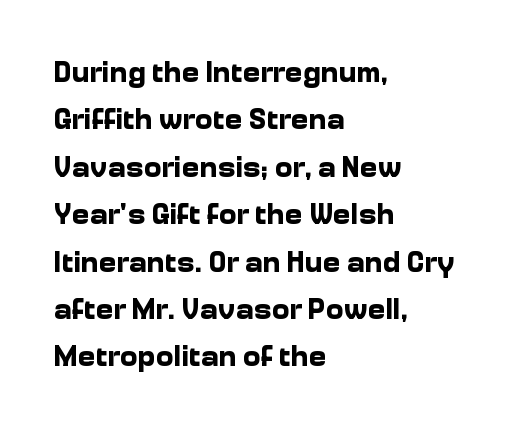
The image shows 30 px bold sans-serif type, upright; set left-aligned, normal line spacing (1.58x), normal letter spacing, not underlined; low stroke contrast and a medium x-height.
